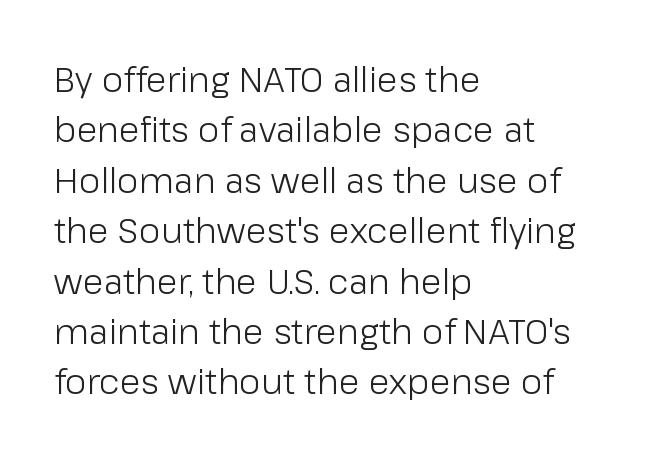
{"serif": "no", "italic": "no", "bold": "no", "weight": "light", "width": "normal", "stroke_contrast": "low", "x_height": "medium", "monospaced": "no", "underline": "no", "align": "left", "line_spacing": "normal", "line_spacing_ratio": 1.44, "letter_spacing": "normal", "letter_spacing_em": 0.0, "glyph_px": 35}
